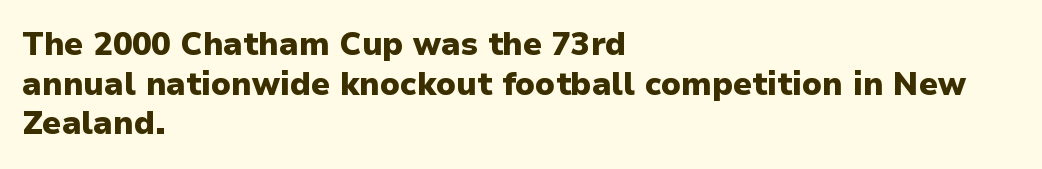
Q: Is the text bold? A: Yes.
Q: Is the text italic (slanted)? A: No, it is upright.
Q: Is the typeface a serif or a sans-serif typeface? A: Sans-serif.
Q: Is the text underlined? A: No.
Q: How is the paragraph aligned? A: Left-aligned.
Q: Is the spacing between letters normal or unusually wide? A: Normal.
Q: Width (condensed, normal, or wide)? A: Normal.
Q: Stroke contrast? A: Low.
Q: x-height? A: Medium.
Q: Monospaced? A: No.
